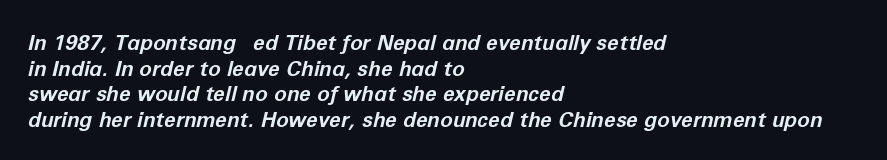
The image shows 21 px bold type, italic (leaning right); set left-aligned, line spacing 1.22x, normal letter spacing, not underlined.
